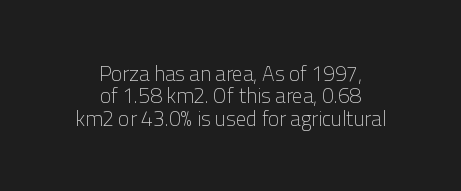
{"italic": "no", "bold": "no", "underline": "no", "align": "center", "line_spacing": "tight", "line_spacing_ratio": 1.07, "letter_spacing": "normal", "letter_spacing_em": 0.0, "glyph_px": 21}
